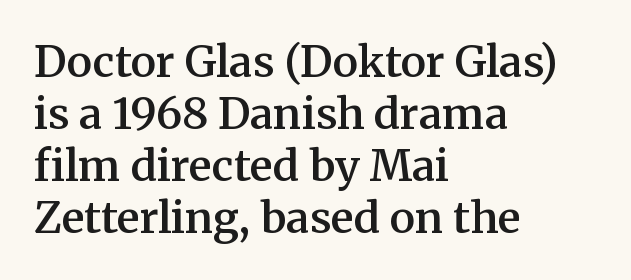
{"serif": "yes", "italic": "no", "bold": "semi", "weight": "semibold", "width": "normal", "stroke_contrast": "medium", "x_height": "medium", "monospaced": "no", "underline": "no", "align": "left", "line_spacing_ratio": 1.21, "letter_spacing": "normal", "letter_spacing_em": 0.0, "glyph_px": 43}
